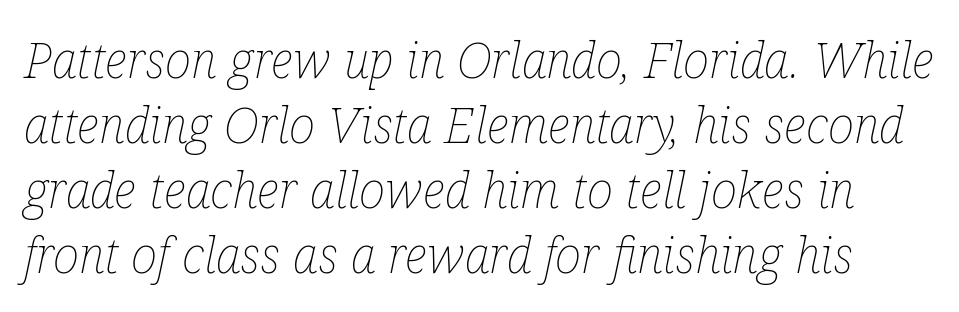
The horizontal fit of the characters is conventional and even. Has an underline been added? It has not. The leading is moderate, giving the passage an even texture. The font is comparable to plain body text, perhaps lighter. It's the slanting kind of type. Here the designer chose a conventional face with non-uniform glyph widths.
